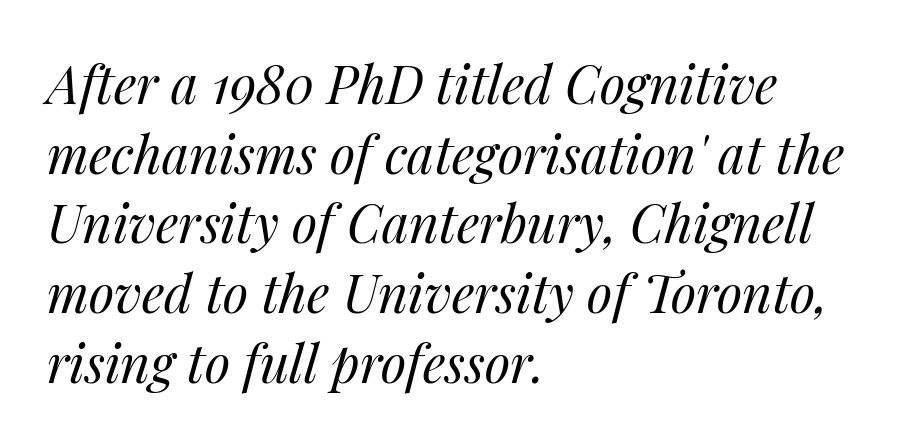
You could call the tracking neutral — neither tight nor loose. Counters stay open thanks to moderate or lighter strokes. The designer left line spacing at the default. Alignment: flush left.
